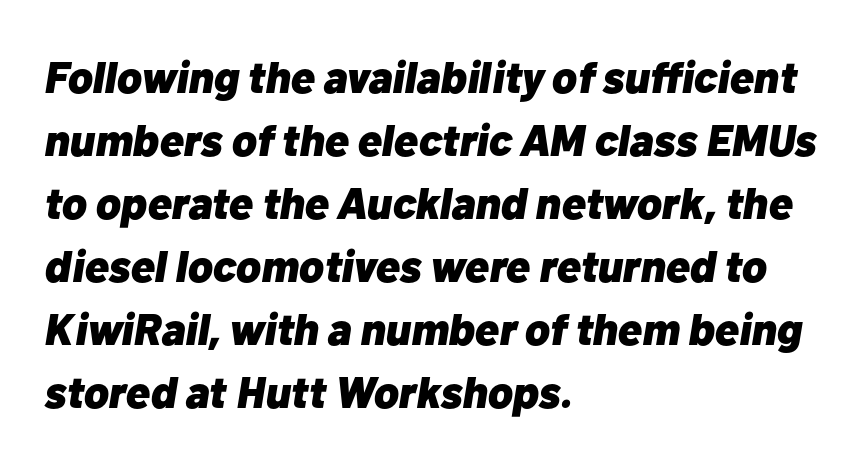
If you drew a line through each stem, it would be angled. Honestly, the row spacing looks completely unremarkable. Is the block centered? No — it sits flush against the left margin. Students, note that the glyphs here touch the page at normal intervals.
